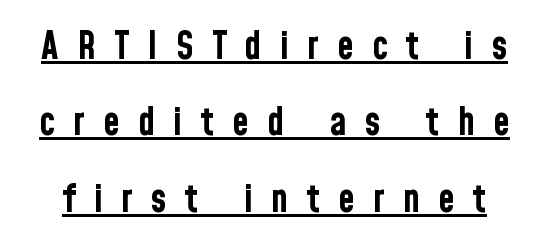
Weight: bold. Like a heading marked for emphasis, these lines bear an underscore. The letters advance in unequal steps, a hallmark of proportional type. Every stem runs plumb, perpendicular to the baseline. Regarding serifs, this sample does without them.
